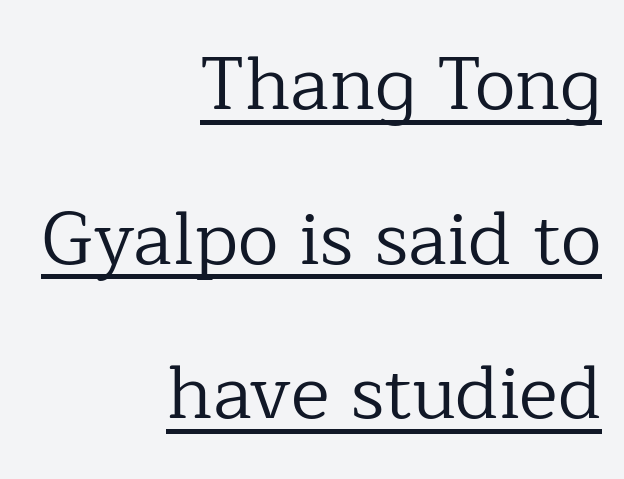
{"serif": "yes", "italic": "no", "bold": "no", "weight": "regular", "width": "normal", "stroke_contrast": "low", "x_height": "medium", "monospaced": "no", "underline": "yes", "align": "right", "line_spacing": "loose", "line_spacing_ratio": 2.09, "letter_spacing": "normal", "letter_spacing_em": 0.0, "glyph_px": 74}
